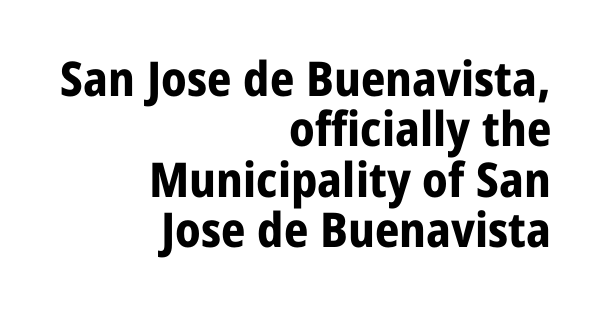
{"serif": "no", "italic": "no", "bold": "yes", "weight": "bold", "width": "normal", "stroke_contrast": "low", "x_height": "medium", "monospaced": "no", "underline": "no", "align": "right", "line_spacing": "tight", "line_spacing_ratio": 1.05, "letter_spacing": "normal", "letter_spacing_em": 0.0, "glyph_px": 48}
